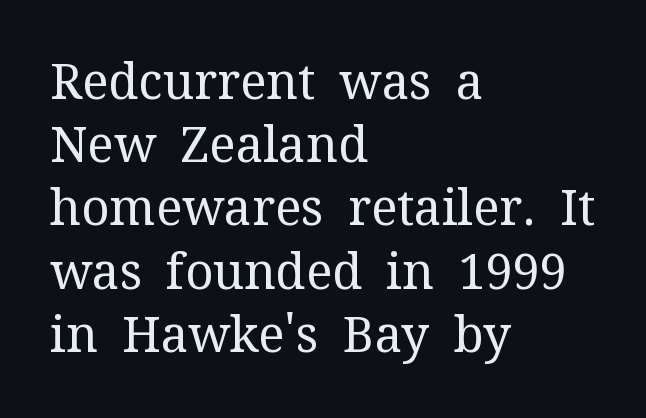
{"serif": "yes", "italic": "no", "bold": "no", "weight": "regular", "width": "normal", "stroke_contrast": "medium", "x_height": "medium", "monospaced": "no", "underline": "no", "align": "left", "line_spacing": "normal", "line_spacing_ratio": 1.29, "letter_spacing": "normal", "letter_spacing_em": 0.0, "glyph_px": 49}
